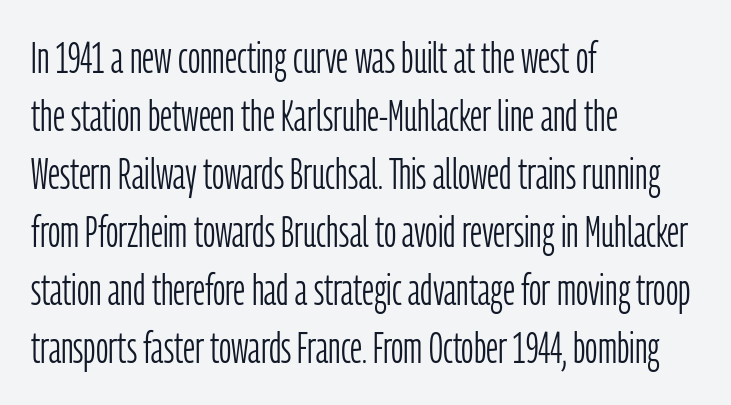
The image shows 43 px light, condensed sans-serif type, upright; set left-aligned, normal line spacing (1.35x), normal letter spacing, not underlined; low stroke contrast and a medium x-height.
